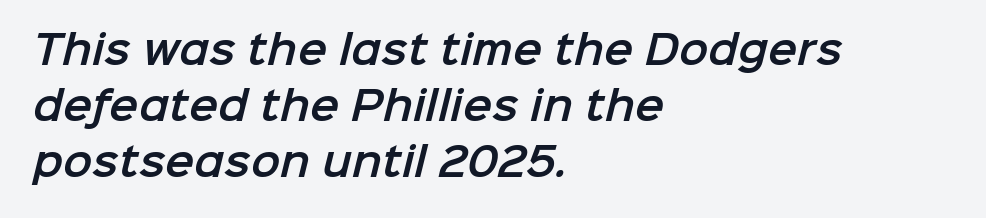
Q: Is the typeface a serif or a sans-serif typeface? A: Sans-serif.
Q: Is the text underlined? A: No.
Q: How is the paragraph aligned? A: Left-aligned.
Q: Is the spacing between letters normal or unusually wide? A: Normal.
Q: Is the spacing between lines tight, normal or loose? A: Normal.
Q: Width (condensed, normal, or wide)? A: Normal.
Q: Stroke contrast? A: Low.
Q: x-height? A: Medium.
Q: Monospaced? A: No.
